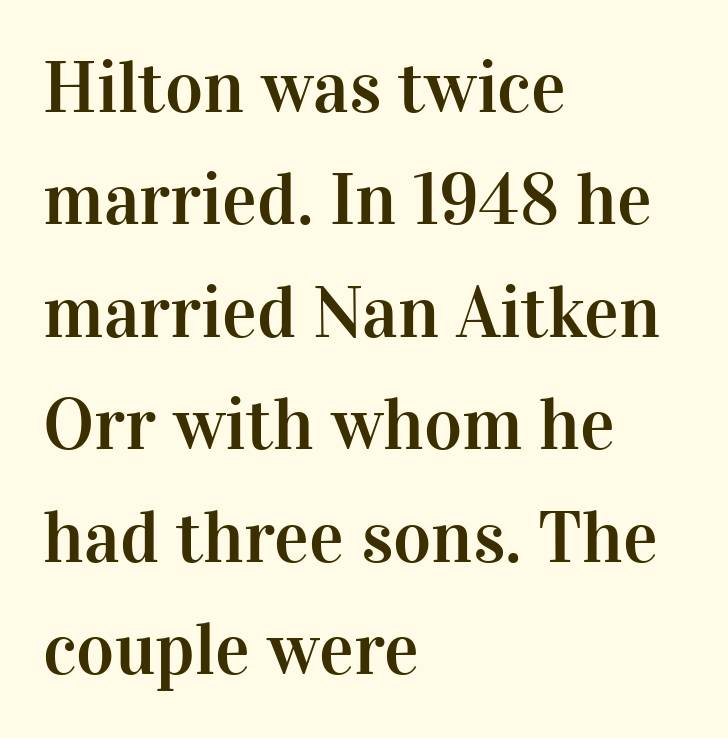
Q: Is the text italic (slanted)? A: No, it is upright.
Q: Is the typeface a serif or a sans-serif typeface? A: Serif.
Q: Is the text underlined? A: No.
Q: How is the paragraph aligned? A: Left-aligned.
Q: Is the spacing between letters normal or unusually wide? A: Normal.
Q: Is the spacing between lines tight, normal or loose? A: Normal.
Q: Width (condensed, normal, or wide)? A: Normal.
Q: Stroke contrast? A: High.
Q: x-height? A: Medium.
Q: Monospaced? A: No.
